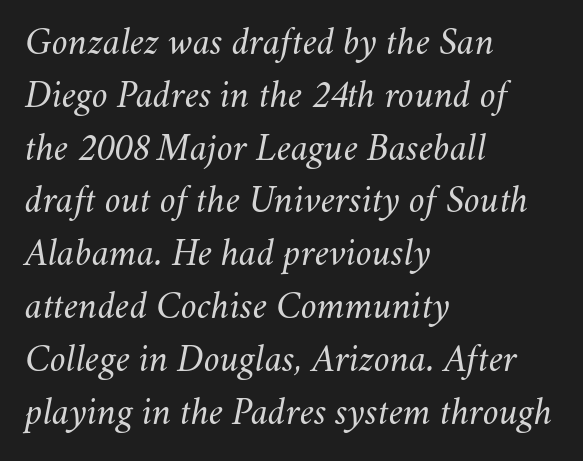
{"italic": "yes", "lean": "right", "slant_degrees": 11, "bold": "no", "weight": "light", "width": "normal", "stroke_contrast": "medium", "x_height": "small", "monospaced": "no", "underline": "no", "align": "left", "line_spacing": "normal", "line_spacing_ratio": 1.32, "letter_spacing": "normal", "letter_spacing_em": 0.0, "glyph_px": 40}
